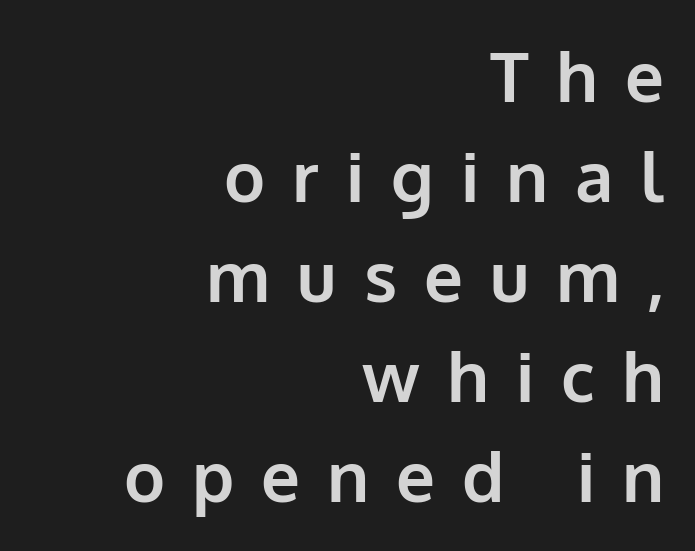
Is there any slant? The stems are plumb. Which margin do the lines hug? The right one — the left edge is uneven. The face used here has the dense, thick strokes of a bold. Proportional: the letters do not fall into vertical columns.
